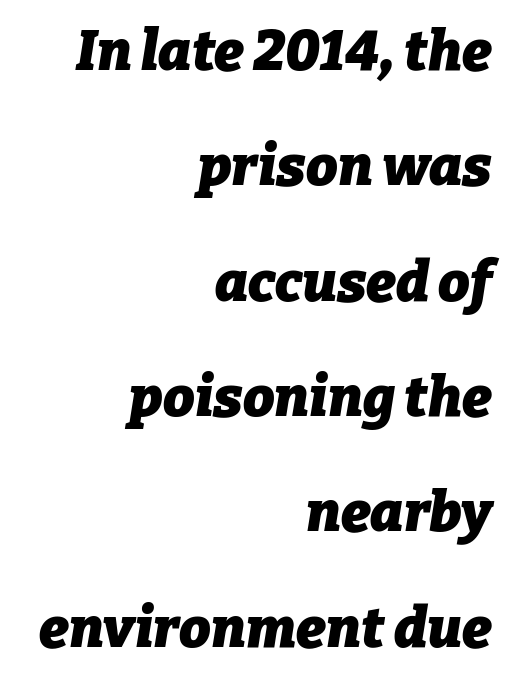
{"italic": "yes", "lean": "right", "slant_degrees": 9, "bold": "yes", "weight": "heavy", "width": "normal", "stroke_contrast": "low", "x_height": "medium", "monospaced": "no", "underline": "no", "align": "right", "line_spacing": "loose", "line_spacing_ratio": 2.06, "letter_spacing": "normal", "letter_spacing_em": 0.0, "glyph_px": 56}
